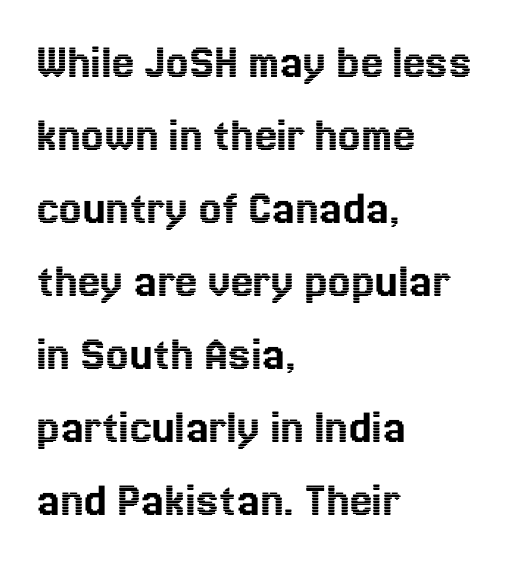
The image shows 50 px text type, upright; set left-aligned, normal line spacing (1.46x), normal letter spacing, not underlined; a medium x-height.
